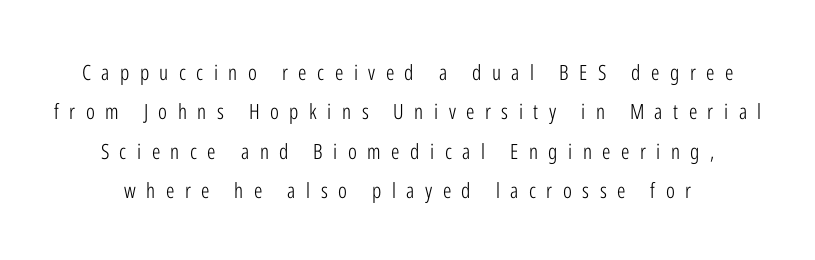
Is there any slant? The stems are plumb. Unmarked baselines from the first word to the last. How are the letters spaced? Widely, with obvious added tracking. These glyphs show unthickened strokes, regular width or finer.
